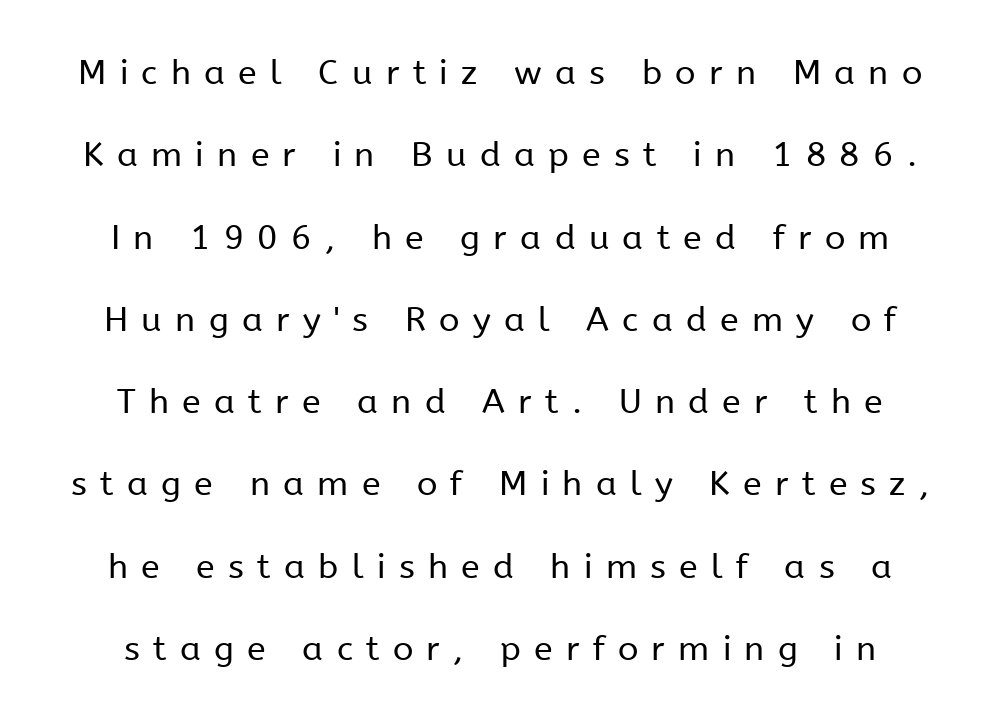
{"serif": "no", "italic": "no", "bold": "no", "weight": "regular", "width": "normal", "stroke_contrast": "low", "x_height": "medium", "monospaced": "no", "underline": "no", "line_spacing": "loose", "line_spacing_ratio": 2.42, "letter_spacing": "wide", "letter_spacing_em": 0.39, "glyph_px": 34}
